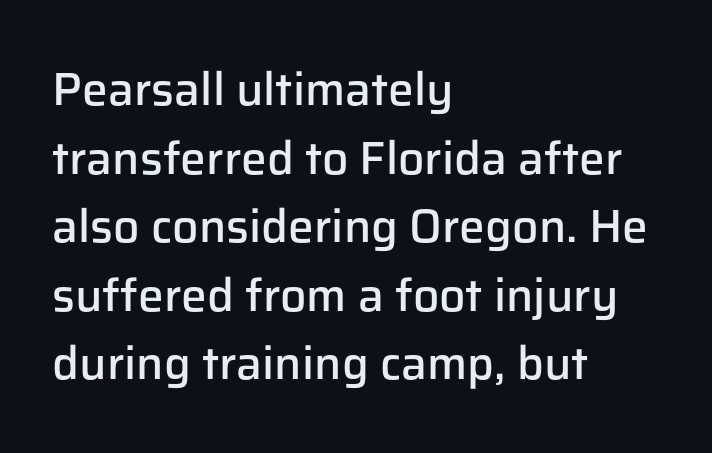
The image shows 46 px semibold sans-serif type, upright; set left-aligned, normal line spacing (1.49x), normal letter spacing, not underlined; low stroke contrast and a medium x-height.
